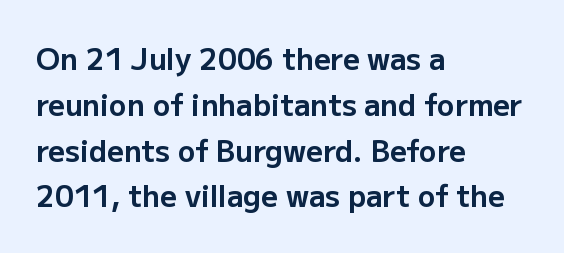
{"serif": "no", "italic": "no", "bold": "yes", "weight": "bold", "width": "normal", "stroke_contrast": "low", "x_height": "medium", "monospaced": "no", "underline": "no", "align": "left", "line_spacing": "normal", "line_spacing_ratio": 1.58, "letter_spacing": "normal", "letter_spacing_em": 0.0, "glyph_px": 29}
